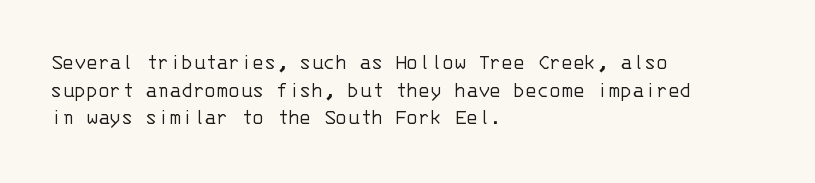
Q: Is the text bold? A: No.
Q: Is the text italic (slanted)? A: No, it is upright.
Q: Is the text underlined? A: No.
Q: How is the paragraph aligned? A: Left-aligned.
Q: Is the spacing between letters normal or unusually wide? A: Normal.
Q: Is the spacing between lines tight, normal or loose? A: Normal.
